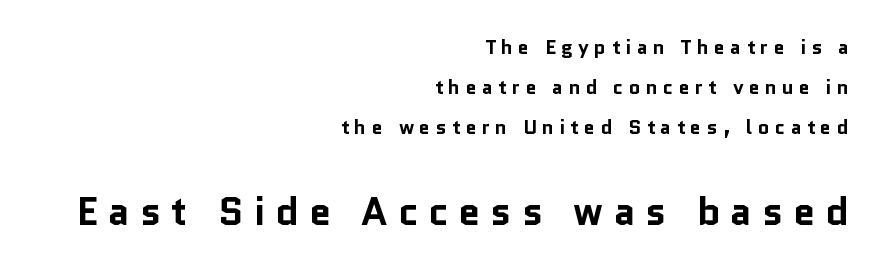
The image shows 39 px bold sans-serif type, upright; set right-aligned, loose line spacing (2.0x), unusually wide letter spacing (+0.26 em), not underlined; the second (bottom) block is 1.95x larger; low stroke contrast and a medium x-height.
